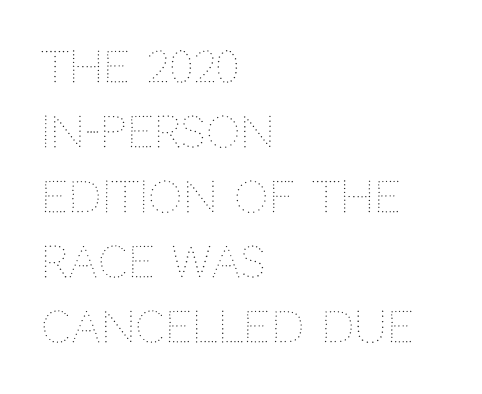
The image shows 43 px thin type, upright; set left-aligned, normal line spacing (1.51x), normal letter spacing, not underlined; medium stroke contrast and a large x-height.
